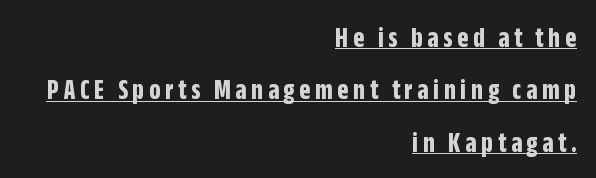
The image shows 29 px bold, condensed sans-serif type, upright; set right-aligned, line spacing 1.81x, underlined; low stroke contrast and a large x-height.
